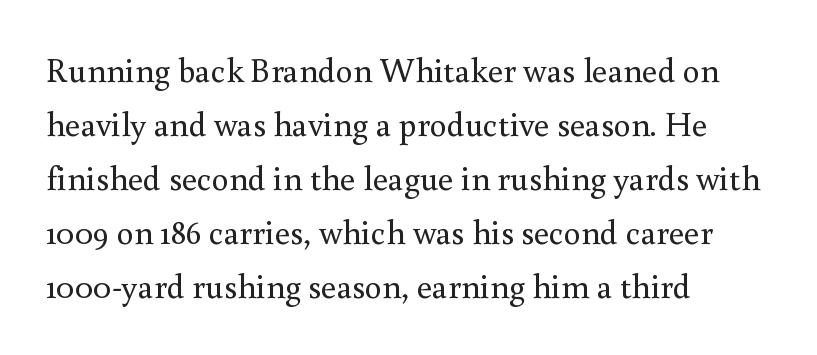
Q: Is the text bold? A: No.
Q: Is the text italic (slanted)? A: No, it is upright.
Q: Is the typeface a serif or a sans-serif typeface? A: Serif.
Q: Is the text underlined? A: No.
Q: How is the paragraph aligned? A: Left-aligned.
Q: Is the spacing between letters normal or unusually wide? A: Normal.
Q: Is the spacing between lines tight, normal or loose? A: Normal.
Q: Width (condensed, normal, or wide)? A: Normal.
Q: Stroke contrast? A: Medium.
Q: x-height? A: Small.
Q: Monospaced? A: No.
